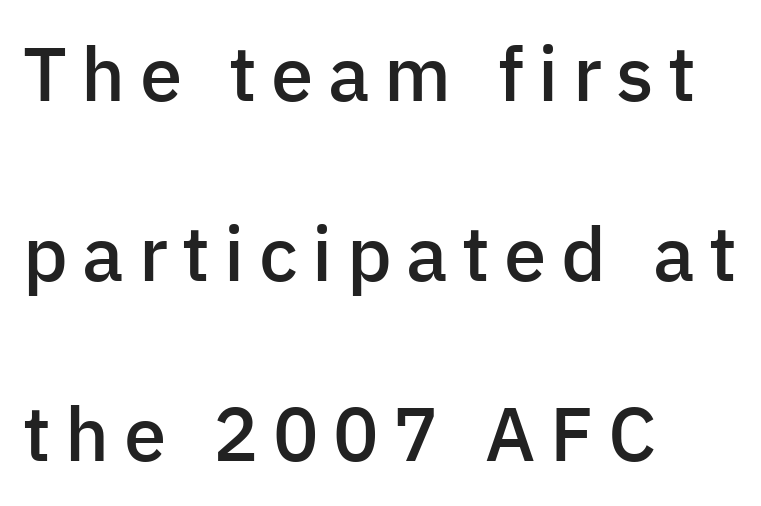
The image shows 76 px semibold sans-serif type, upright; set left-aligned, loose line spacing (2.37x), not underlined; low stroke contrast and a medium x-height.
